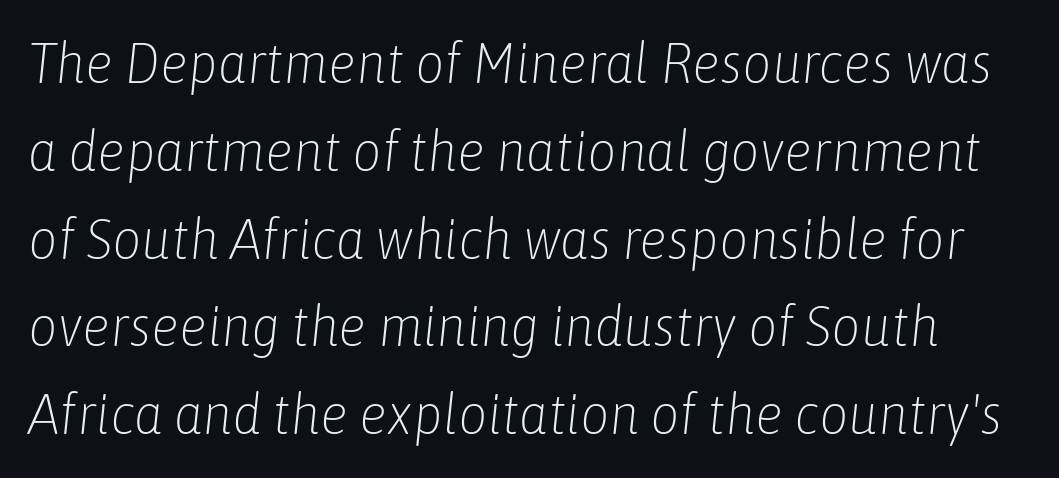
{"italic": "yes", "lean": "right", "slant_degrees": 6, "bold": "no", "weight": "light", "width": "condensed", "stroke_contrast": "low", "x_height": "medium", "monospaced": "no", "underline": "no", "line_spacing": "normal", "line_spacing_ratio": 1.54, "letter_spacing": "normal", "letter_spacing_em": 0.0, "glyph_px": 57}
